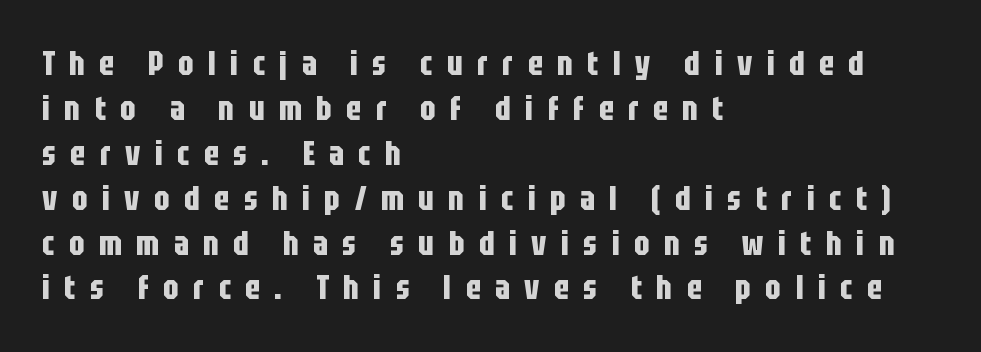
The image shows 33 px bold, condensed sans-serif type, upright; set left-aligned, normal line spacing (1.36x), unusually wide letter spacing (+0.44 em), not underlined; low stroke contrast and a large x-height.
